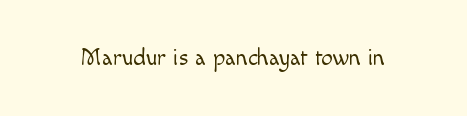
The image shows 23 px text type, upright; set normal letter spacing, not underlined.
